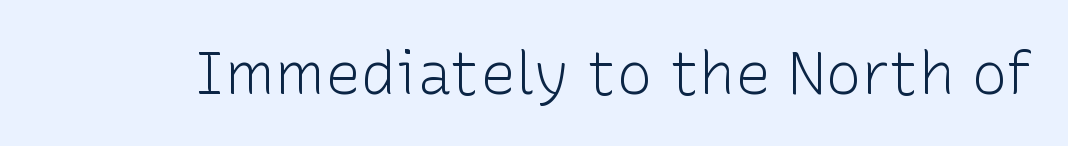
The image shows 59 px light sans-serif type, upright; set normal letter spacing, not underlined; low stroke contrast and a medium x-height.
